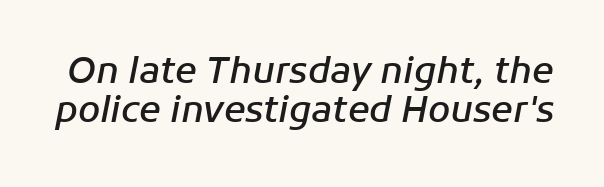
The image shows 36 px semibold type, italic (leaning right); set tight line spacing (1.08x), normal letter spacing, not underlined; low stroke contrast and a medium x-height.
